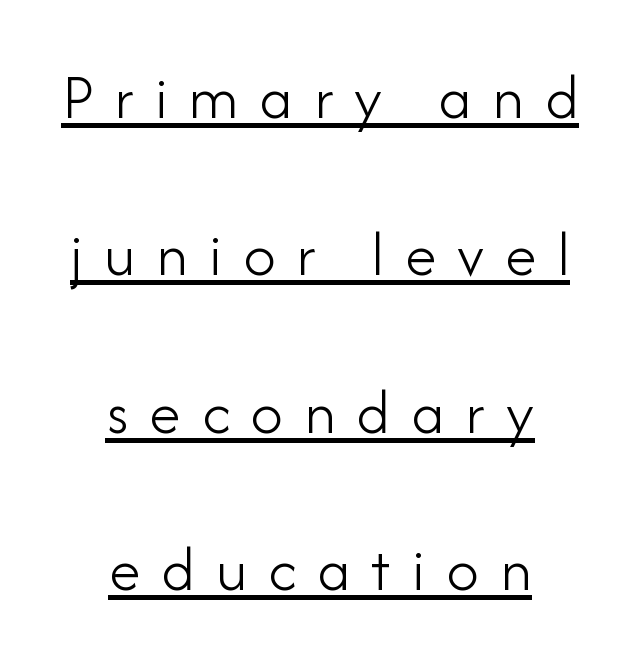
Does the type have serifs? No, each stem ends abruptly. The specimen reads as upright at a glance. Caption: lettering with a line underneath. Honestly, the letter spacing is so wide it's the main thing you notice.
